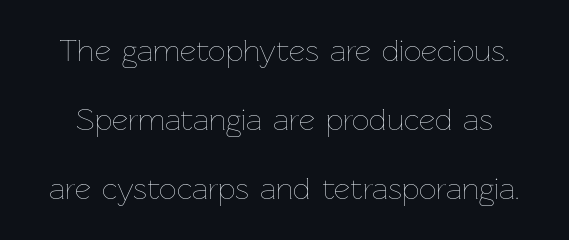
{"italic": "no", "bold": "no", "weight": "thin", "width": "normal", "stroke_contrast": "low", "x_height": "medium", "monospaced": "no", "underline": "no", "line_spacing": "loose", "line_spacing_ratio": 2.23, "letter_spacing": "normal", "letter_spacing_em": 0.0, "glyph_px": 31}
